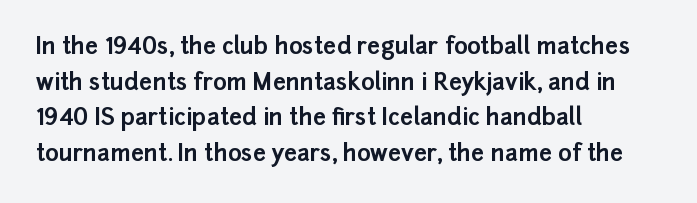
Is the block centered? No — it sits flush against the left margin. A full-strength bold gives these letters their thick strokes. The zone under the glyphs is completely vacant. This sample uses an upright cut, with every glyph sitting square on the baseline. The passage shown has conventional tracking throughout. The line-height multiplier appears to be the usual default.
